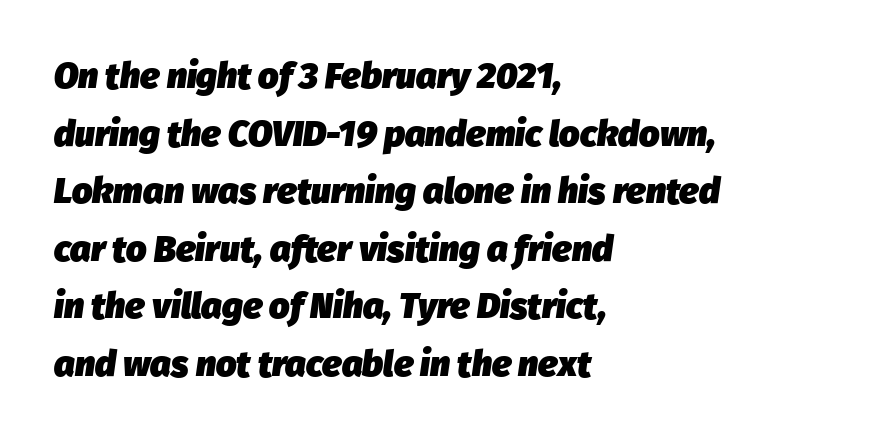
Just letters on the line, the space beneath them empty. A normal amount of white space separates one row of letters from the next. Its strokes are broad and dark, the hallmark of bold type. The horizontal fit of the characters is conventional and even. The text block is weighted toward the left margin, trailing off unevenly rightward. Notice how the stems are inclined rather than vertical — that's the hallmark of italics.
